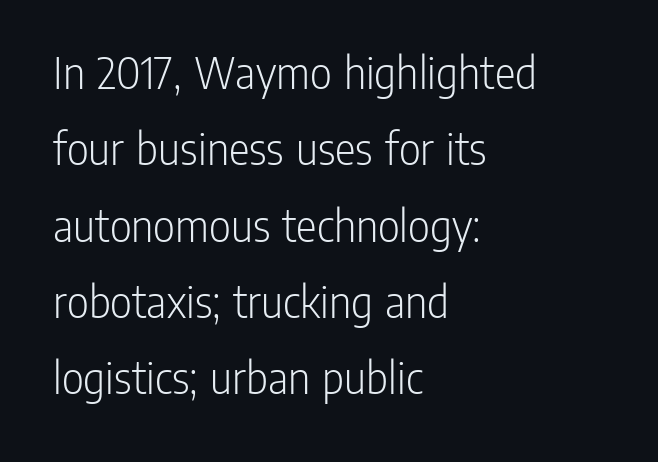
Q: Is the text bold? A: No.
Q: Is the text italic (slanted)? A: No, it is upright.
Q: Is the typeface a serif or a sans-serif typeface? A: Sans-serif.
Q: Is the text underlined? A: No.
Q: How is the paragraph aligned? A: Left-aligned.
Q: Is the spacing between letters normal or unusually wide? A: Normal.
Q: Is the spacing between lines tight, normal or loose? A: Normal.
Q: Width (condensed, normal, or wide)? A: Condensed.
Q: Stroke contrast? A: Low.
Q: x-height? A: Medium.
Q: Monospaced? A: No.
